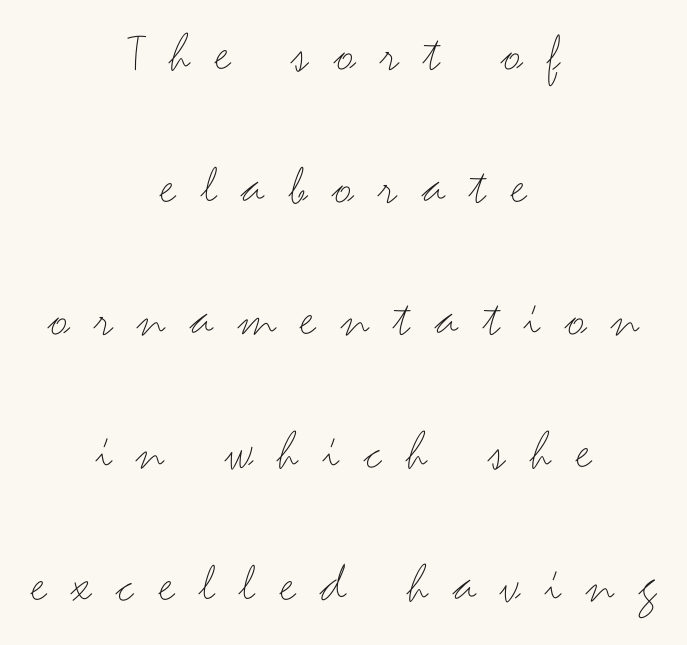
The image shows 56 px thin, wide sans-serif type; set centered, loose line spacing (2.37x), unusually wide letter spacing (+0.44 em), not underlined; medium stroke contrast and a small x-height.
